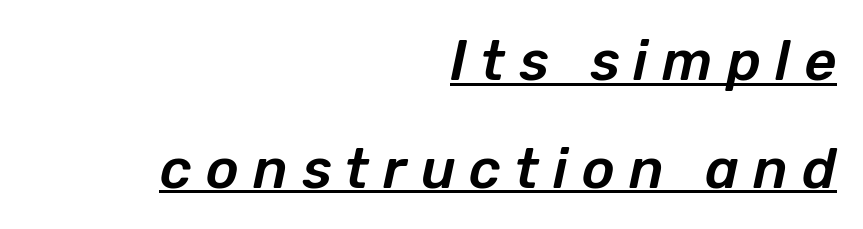
Slanted lettering throughout. The paragraph shown leans on its right margin. Rows of type keep a wide berth in the vertical direction. How are the letters spaced? Widely, with obvious added tracking. Do the characters align in a grid? No, the font is proportional.
